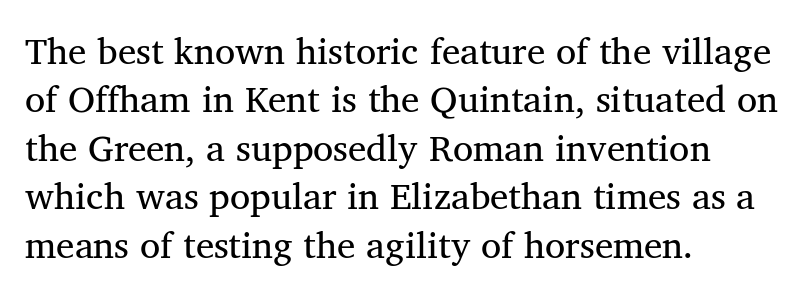
Q: Is the text bold? A: No.
Q: Is the typeface a serif or a sans-serif typeface? A: Serif.
Q: Is the text underlined? A: No.
Q: How is the paragraph aligned? A: Left-aligned.
Q: Is the spacing between letters normal or unusually wide? A: Normal.
Q: Is the spacing between lines tight, normal or loose? A: Normal.
Q: Width (condensed, normal, or wide)? A: Normal.
Q: Stroke contrast? A: Medium.
Q: x-height? A: Medium.
Q: Monospaced? A: No.
